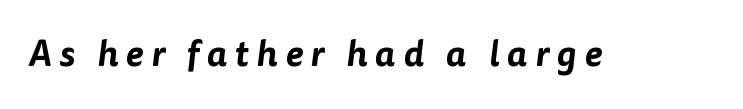
Q: Is the typeface a serif or a sans-serif typeface? A: Sans-serif.
Q: Is the text underlined? A: No.
Q: Is the spacing between letters normal or unusually wide? A: Unusually wide.
Q: Width (condensed, normal, or wide)? A: Normal.
Q: Stroke contrast? A: Low.
Q: x-height? A: Medium.
Q: Monospaced? A: No.
